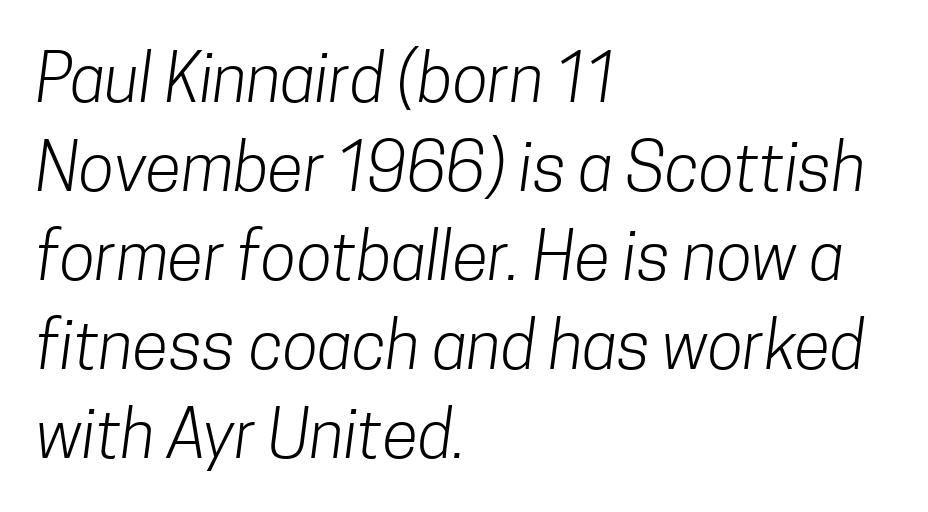
Leading matches the norm, producing a regular column. You could call the tracking neutral — neither tight nor loose. Leftover space on each line is placed entirely after the last word. Just letters on the line, the space beneath them empty. Serifs: no, the terminals of the letterforms are clean.
